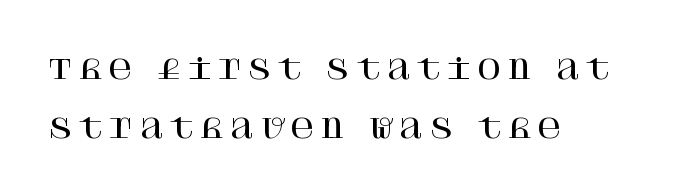
{"italic": "no", "underline": "no", "align": "left", "line_spacing": "loose", "line_spacing_ratio": 2.2, "glyph_px": 27}
